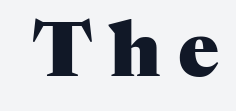
Posture: upright roman. Each glyph is drawn with heavy, bold strokes. A typesetter would call this heavily tracked-out type. Is this a fixed-width face? No — the glyphs have proportional, varying widths. Rule under the text: the space is simply empty. Typographically, this falls in the serif category.
